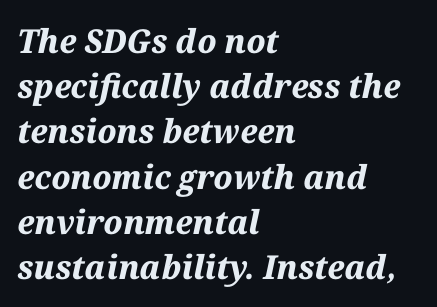
Bold? Absolutely — the strokes are thick and heavy. Note the varied advance widths — an 'i' is clearly narrower than an 'm'. Anything drawn beneath the words? Only blank space. These lines keep a tight, regular rhythm from letter to letter. These lines sit exactly where default settings would place them. Leftover space on each line is placed entirely after the last word.
